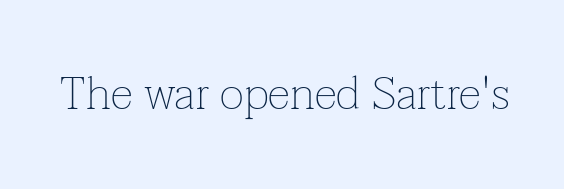
The image shows 46 px thin serif type, upright; set normal letter spacing, not underlined; low stroke contrast and a medium x-height.
